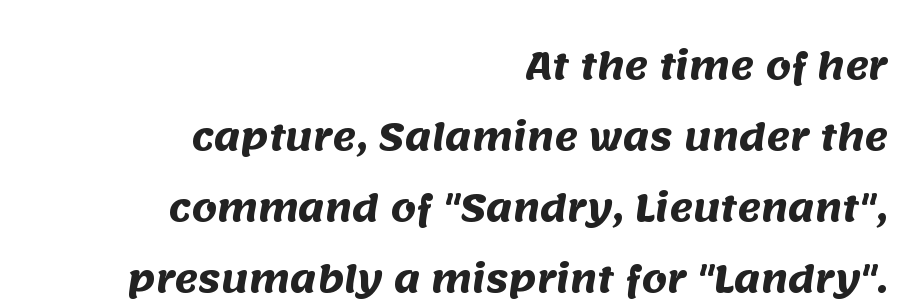
To sum up the face: it is a sans, with no serifs. The glyphs have the mass of a bold cut. The rendering anchors every line to the right-hand side. The rendering uses natural spacing where letterforms have individual widths. The letterforms sit shoulder to shoulder at normal distance. Anything drawn beneath the words? Only blank space.
